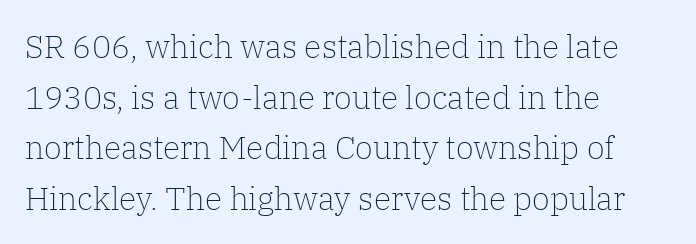
Q: Is the text bold? A: No.
Q: Is the text italic (slanted)? A: No, it is upright.
Q: Is the typeface a serif or a sans-serif typeface? A: Serif.
Q: Is the text underlined? A: No.
Q: How is the paragraph aligned? A: Left-aligned.
Q: Is the spacing between letters normal or unusually wide? A: Normal.
Q: Is the spacing between lines tight, normal or loose? A: Normal.
Q: Width (condensed, normal, or wide)? A: Normal.
Q: Stroke contrast? A: Low.
Q: x-height? A: Medium.
Q: Monospaced? A: No.
